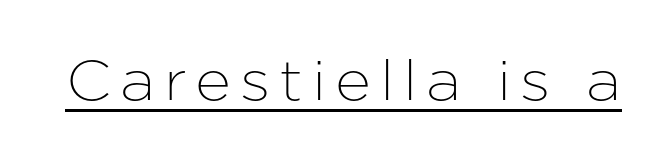
Q: Is the text italic (slanted)? A: No, it is upright.
Q: Is the typeface a serif or a sans-serif typeface? A: Sans-serif.
Q: Is the text underlined? A: Yes.
Q: Width (condensed, normal, or wide)? A: Normal.
Q: Stroke contrast? A: Low.
Q: x-height? A: Medium.
Q: Monospaced? A: No.
